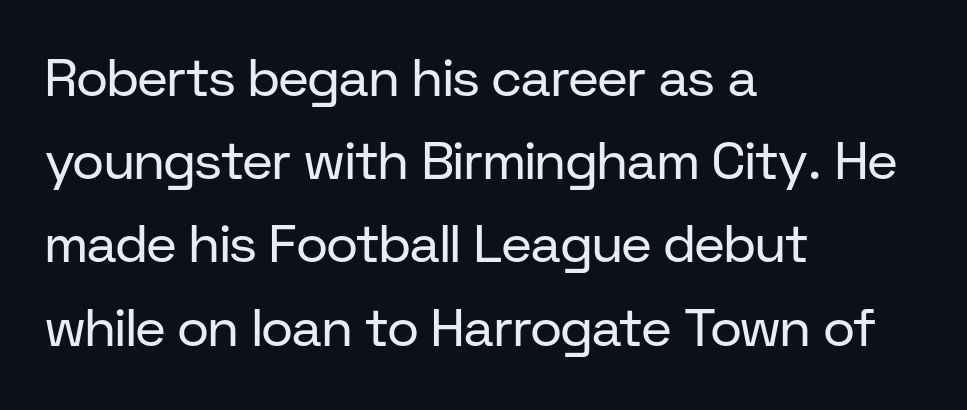
{"serif": "no", "italic": "no", "bold": "no", "weight": "regular", "width": "normal", "stroke_contrast": "low", "x_height": "medium", "monospaced": "no", "underline": "no", "align": "left", "line_spacing": "normal", "line_spacing_ratio": 1.57, "letter_spacing": "normal", "letter_spacing_em": 0.0, "glyph_px": 53}
